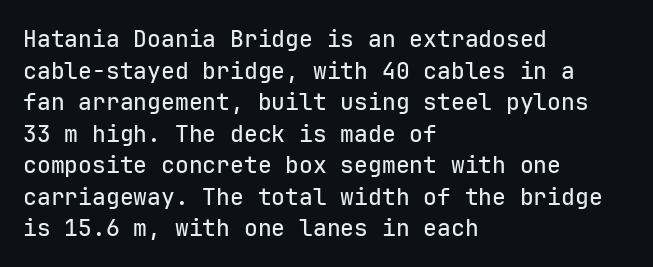
The image shows 23 px text type, upright; set left-aligned, normal line spacing (1.37x), normal letter spacing, not underlined.
